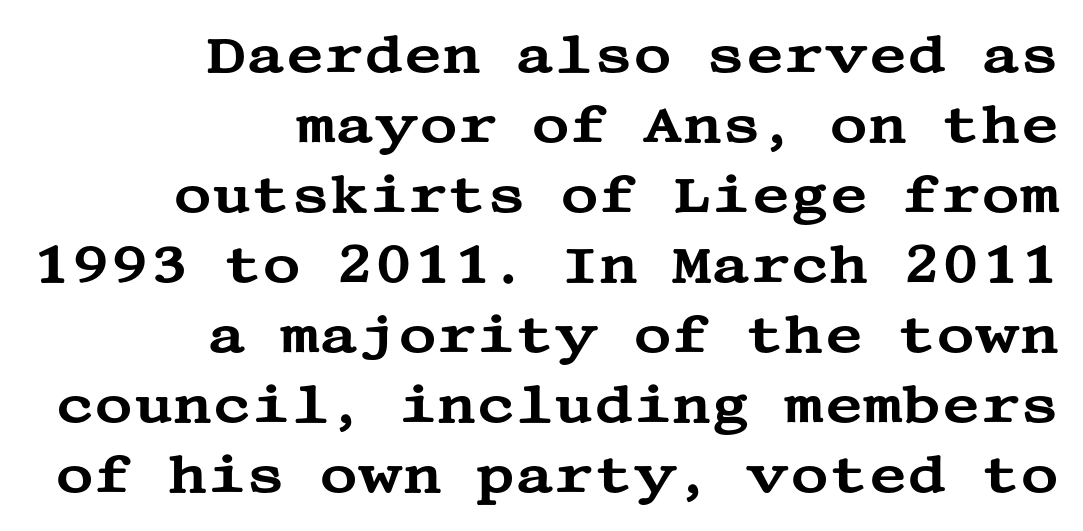
Q: Is the text italic (slanted)? A: No, it is upright.
Q: Is the typeface a serif or a sans-serif typeface? A: Serif.
Q: Is the text underlined? A: No.
Q: How is the paragraph aligned? A: Right-aligned.
Q: Is the spacing between letters normal or unusually wide? A: Normal.
Q: Is the spacing between lines tight, normal or loose? A: Normal.
Q: Width (condensed, normal, or wide)? A: Wide.
Q: Stroke contrast? A: Medium.
Q: x-height? A: Large.
